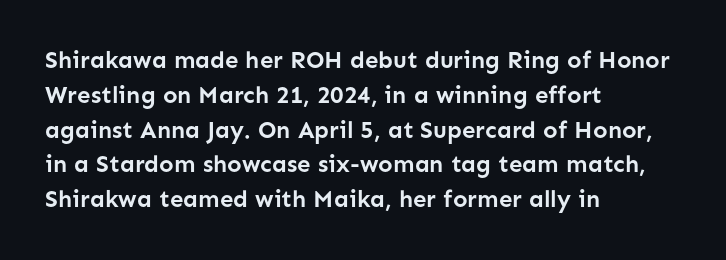
Nope, not italic — everything's standing straight. The passage shown has conventional tracking throughout. Bold? Absolutely — the strokes are thick and heavy. If you drew a ruler down the left edge, every line would touch it. The gap between lines stays unmarked. Horizontal bands of white between lines are of average thickness.
